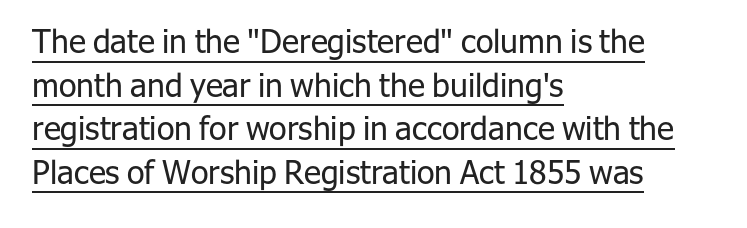
The image shows 32 px regular-weight sans-serif type, upright; set left-aligned, normal line spacing (1.36x), normal letter spacing, underlined; low stroke contrast and a medium x-height.
